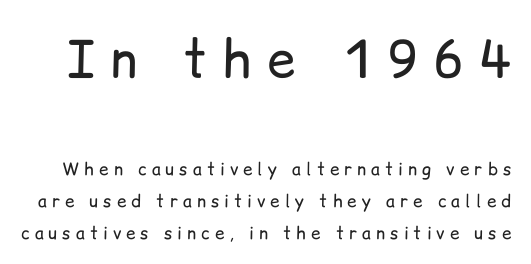
{"serif": "no", "italic": "no", "bold": "no", "weight": "regular", "width": "normal", "stroke_contrast": "low", "x_height": "medium", "monospaced": "no", "underline": "no", "line_spacing_ratio": 1.87, "letter_spacing": "wide", "letter_spacing_em": 0.3, "larger_block": "first", "size_ratio": 3.0, "glyph_px": 51}
